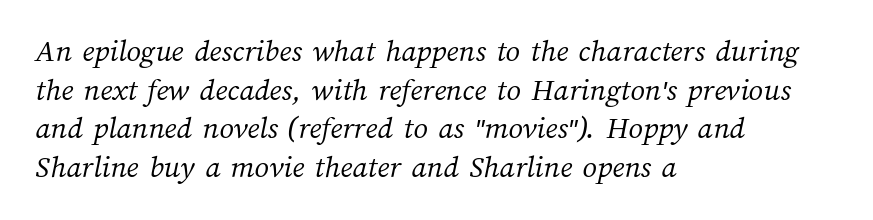
Q: Is the text bold? A: No.
Q: Is the text underlined? A: No.
Q: How is the paragraph aligned? A: Left-aligned.
Q: Is the spacing between letters normal or unusually wide? A: Normal.
Q: Width (condensed, normal, or wide)? A: Normal.
Q: Stroke contrast? A: Medium.
Q: x-height? A: Medium.
Q: Monospaced? A: No.
